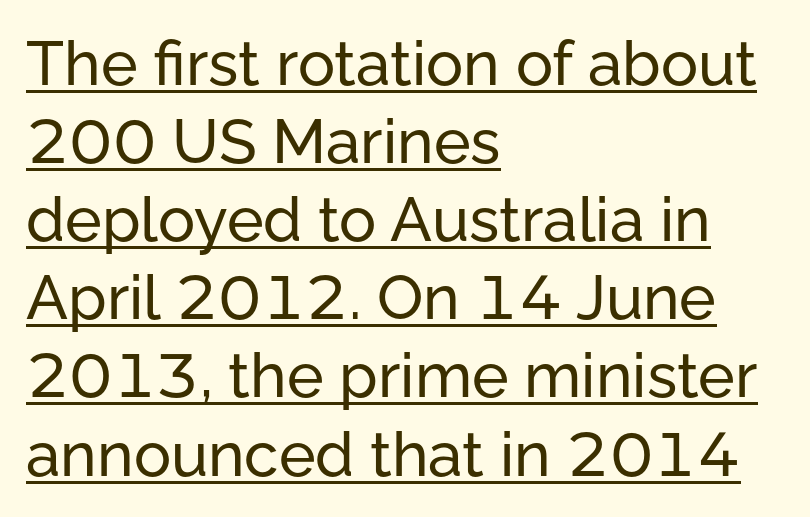
The lettering is marked with a stroke running underneath it. Varying glyph widths throughout — classic text-font behaviour. Look at the tracking — it's just the regular setting, nothing added. The letters stand upright; this is a roman face. Stroke terminals: plain, sans-serif. Every row of glyphs begins at an identical x-position on the left.
